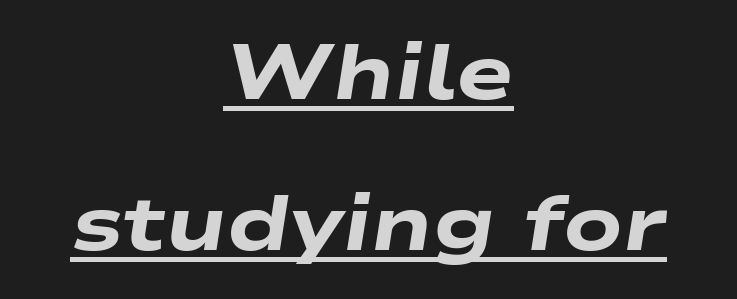
In terms of posture, this sample is oblique. Notice how a bar underscores the lettering throughout. Which margin do the lines hug? Neither — every line sits in the middle. This sample uses plain, unmodified letter spacing.
